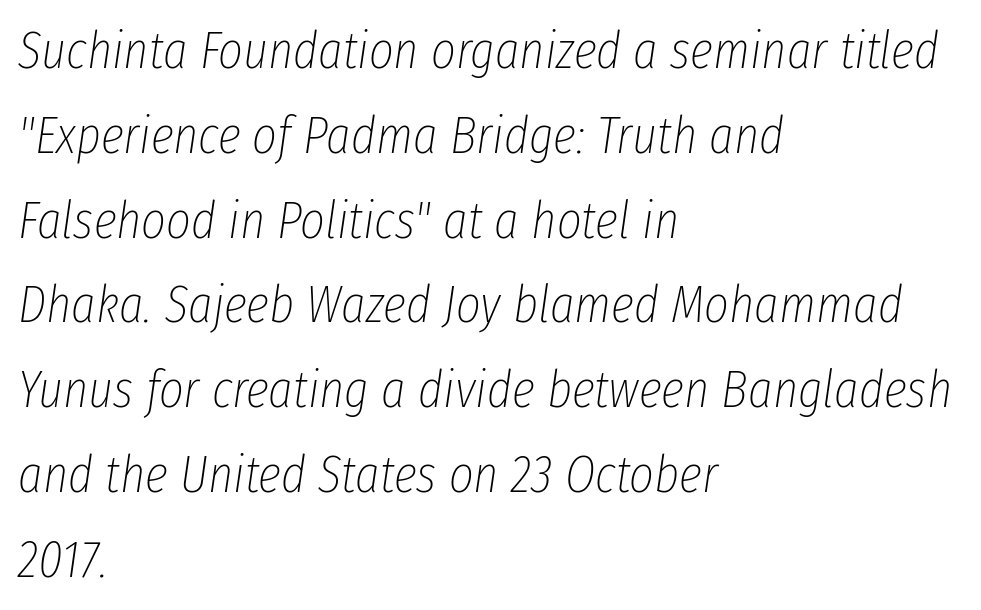
The image shows 53 px thin, condensed type, italic (leaning right); set left-aligned, normal line spacing (1.6x), normal letter spacing, not underlined; low stroke contrast and a medium x-height.
